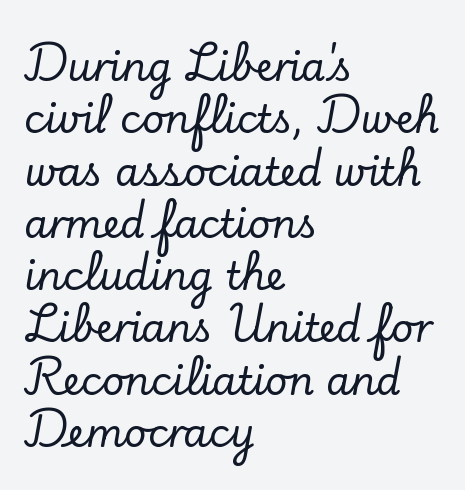
Q: Is the text italic (slanted)? A: Yes.
Q: Is the typeface a serif or a sans-serif typeface? A: Serif.
Q: Is the text underlined? A: No.
Q: How is the paragraph aligned? A: Left-aligned.
Q: Is the spacing between letters normal or unusually wide? A: Normal.
Q: Is the spacing between lines tight, normal or loose? A: Normal.
Q: Width (condensed, normal, or wide)? A: Normal.
Q: Stroke contrast? A: Low.
Q: x-height? A: Small.
Q: Monospaced? A: No.
